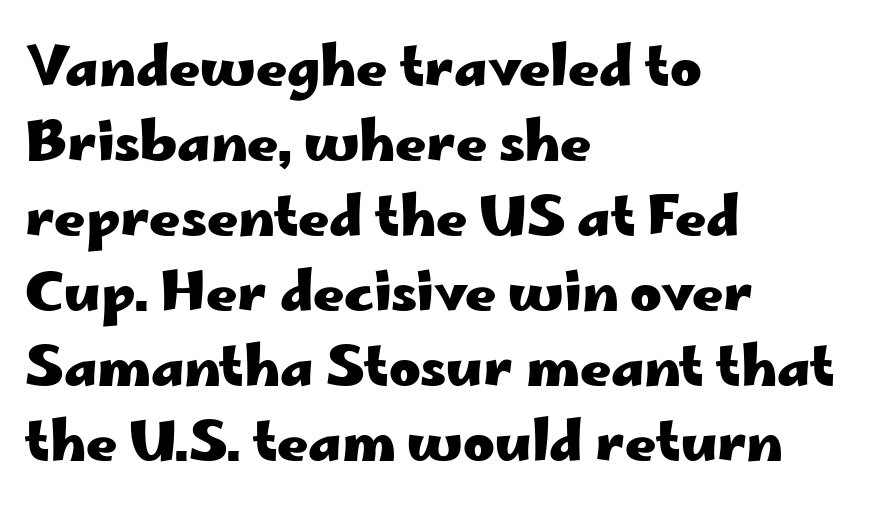
{"serif": "no", "italic": "no", "bold": "yes", "weight": "heavy", "width": "wide", "stroke_contrast": "low", "x_height": "small", "monospaced": "no", "underline": "no", "align": "left", "line_spacing": "normal", "line_spacing_ratio": 1.39, "letter_spacing": "normal", "letter_spacing_em": 0.0, "glyph_px": 54}
